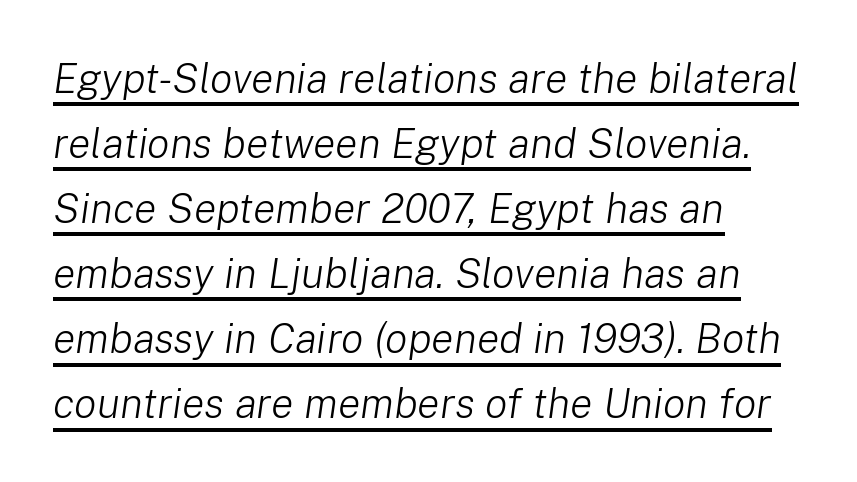
The image shows 42 px light type, italic (leaning right); set left-aligned, normal line spacing (1.55x), normal letter spacing, underlined; low stroke contrast and a medium x-height.
